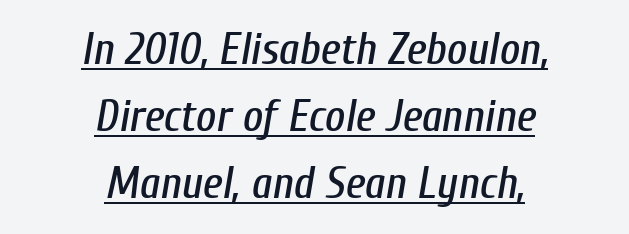
Q: Is the text italic (slanted)? A: Yes, it leans right by about 10 degrees.
Q: Is the text underlined? A: Yes.
Q: How is the paragraph aligned? A: Centered.
Q: Is the spacing between letters normal or unusually wide? A: Normal.
Q: Is the spacing between lines tight, normal or loose? A: Normal.
Q: Width (condensed, normal, or wide)? A: Condensed.
Q: Stroke contrast? A: Low.
Q: x-height? A: Medium.
Q: Monospaced? A: No.
